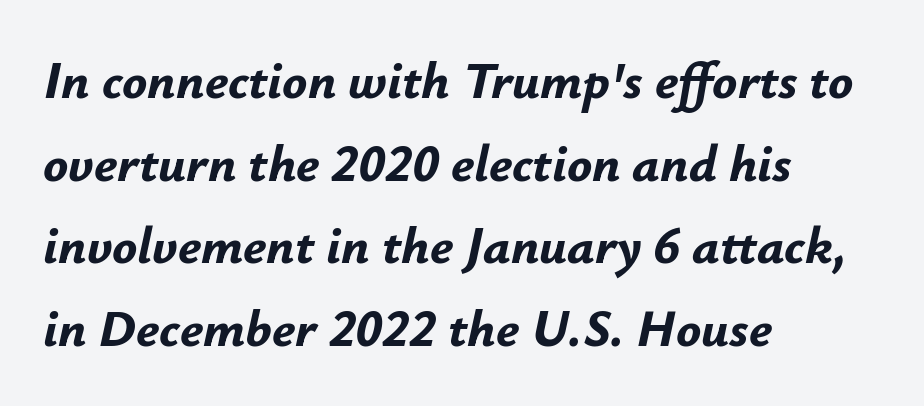
{"italic": "yes", "lean": "right", "slant_degrees": 12, "bold": "yes", "weight": "bold", "width": "normal", "stroke_contrast": "low", "x_height": "small", "monospaced": "no", "underline": "no", "align": "left", "line_spacing": "normal", "line_spacing_ratio": 1.59, "letter_spacing": "normal", "letter_spacing_em": 0.0, "glyph_px": 52}
